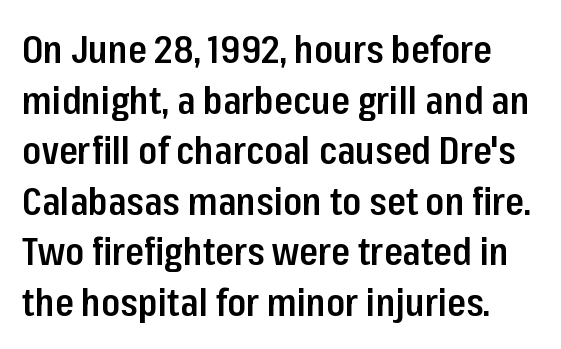
The image shows 38 px semibold, condensed sans-serif type, upright; set normal line spacing (1.33x), normal letter spacing, not underlined; low stroke contrast and a medium x-height.
